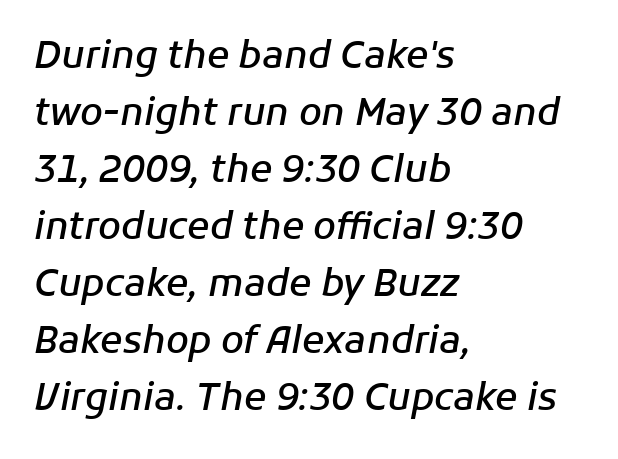
Q: Is the text bold? A: Semi-bold.
Q: Is the text italic (slanted)? A: Yes, it leans right by about 11 degrees.
Q: Is the text underlined? A: No.
Q: How is the paragraph aligned? A: Left-aligned.
Q: Is the spacing between letters normal or unusually wide? A: Normal.
Q: Is the spacing between lines tight, normal or loose? A: Normal.
Q: Width (condensed, normal, or wide)? A: Normal.
Q: Stroke contrast? A: Low.
Q: x-height? A: Medium.
Q: Monospaced? A: No.
